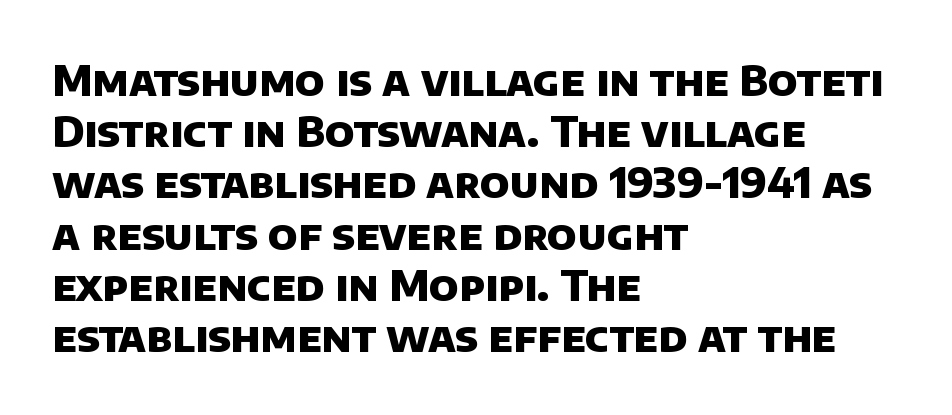
The face used here is proportionally spaced, like ordinary book or web type. Is the type bold? Yes — the strokes are clearly thick and heavy. Typeset ragged right — the left edge is the straight one. Underlining? Definitely not there.
